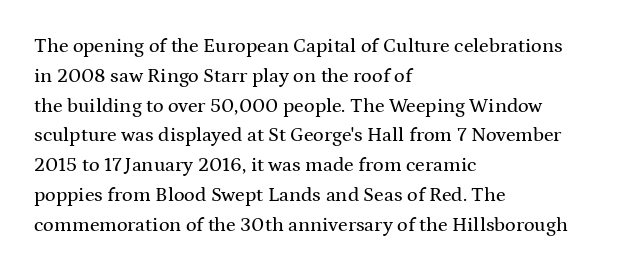
The image shows 20 px text type, upright; set left-aligned, normal line spacing (1.49x), normal letter spacing, not underlined.
